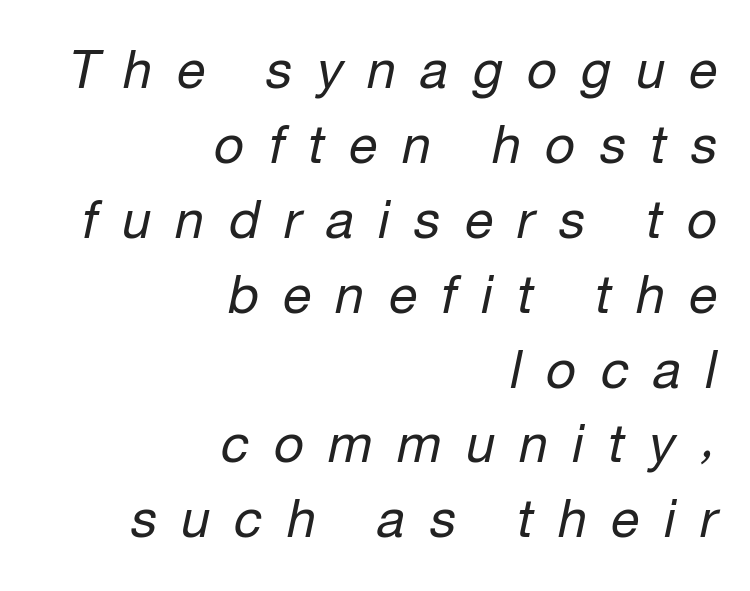
Q: Is the text bold? A: No.
Q: Is the text italic (slanted)? A: Yes, it leans right by about 12 degrees.
Q: Is the text underlined? A: No.
Q: How is the paragraph aligned? A: Right-aligned.
Q: Is the spacing between letters normal or unusually wide? A: Unusually wide.
Q: Is the spacing between lines tight, normal or loose? A: Normal.
Q: Width (condensed, normal, or wide)? A: Normal.
Q: Stroke contrast? A: Low.
Q: x-height? A: Medium.
Q: Monospaced? A: No.
